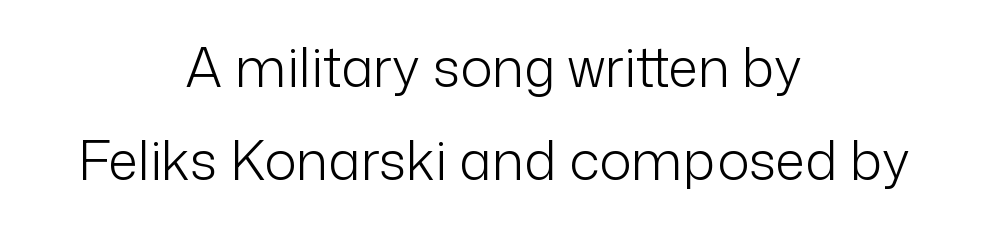
Q: Is the text bold? A: No.
Q: Is the text italic (slanted)? A: No, it is upright.
Q: Is the typeface a serif or a sans-serif typeface? A: Sans-serif.
Q: Is the text underlined? A: No.
Q: How is the paragraph aligned? A: Centered.
Q: Is the spacing between letters normal or unusually wide? A: Normal.
Q: Width (condensed, normal, or wide)? A: Normal.
Q: Stroke contrast? A: Low.
Q: x-height? A: Medium.
Q: Monospaced? A: No.
